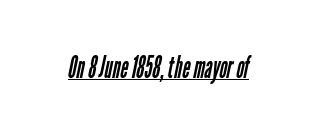
Q: Is the text bold? A: No.
Q: Is the typeface a serif or a sans-serif typeface? A: Sans-serif.
Q: Is the text underlined? A: Yes.
Q: Is the spacing between letters normal or unusually wide? A: Normal.
Q: Width (condensed, normal, or wide)? A: Condensed.
Q: Stroke contrast? A: Low.
Q: x-height? A: Medium.
Q: Monospaced? A: No.
